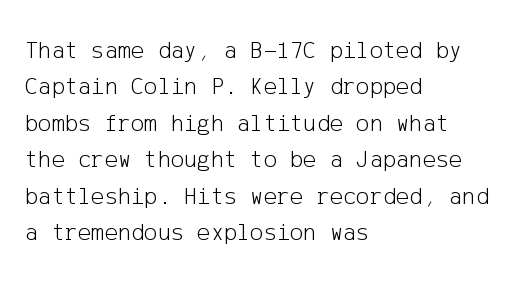
The image shows 25 px text type, upright; set left-aligned, normal line spacing (1.46x), normal letter spacing, not underlined.
